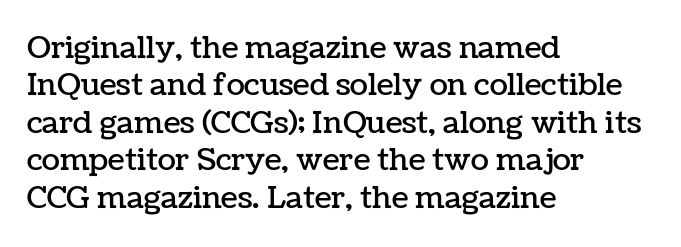
Every stem runs plumb, perpendicular to the baseline. Layout note: lines flush left. Standard letterfit; no display-style spreading of the glyphs. Horizontal bands of white between lines are of average thickness.
